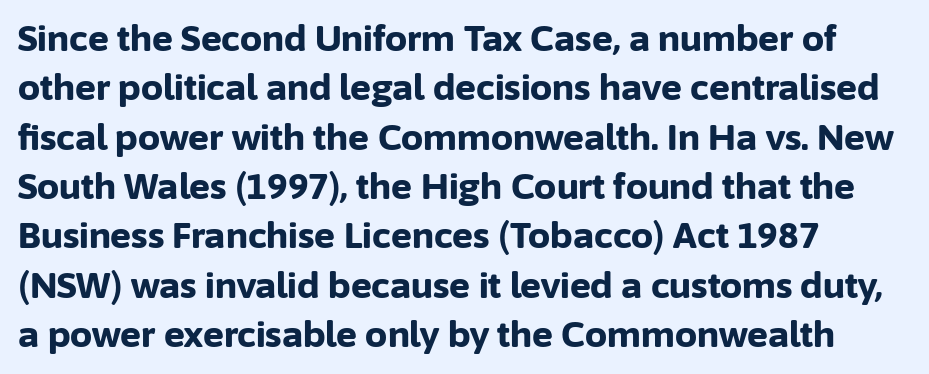
{"serif": "no", "italic": "no", "bold": "yes", "weight": "bold", "width": "normal", "stroke_contrast": "low", "x_height": "medium", "monospaced": "no", "underline": "no", "align": "left", "line_spacing": "normal", "line_spacing_ratio": 1.41, "letter_spacing": "normal", "letter_spacing_em": 0.0, "glyph_px": 35}
